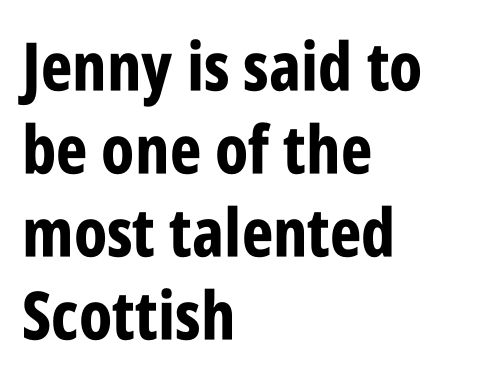
Regarding serifs, this sample does without them. Every character sits straight up, as roman type does. Words appear dense and cohesive because spacing is normal. Any mark beneath the type? The region is blank. Which margin do the lines hug? The left one — the right edge is uneven.
